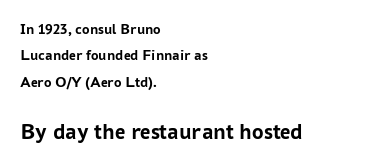
Q: Is the text bold? A: Yes.
Q: Is the text italic (slanted)? A: No, it is upright.
Q: Is the text underlined? A: No.
Q: How is the paragraph aligned? A: Left-aligned.
Q: Is the spacing between letters normal or unusually wide? A: Normal.
Q: Which block of text is set in a larger size, the first (top) or the second (bottom)? A: The second (bottom) one.
